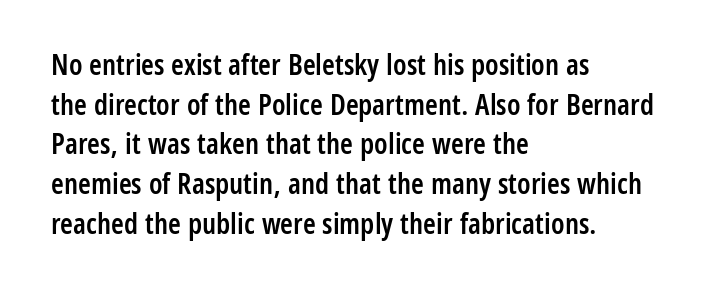
{"serif": "no", "italic": "no", "bold": "semi", "weight": "semibold", "width": "condensed", "stroke_contrast": "low", "x_height": "medium", "monospaced": "no", "underline": "no", "align": "left", "line_spacing": "normal", "line_spacing_ratio": 1.37, "letter_spacing": "normal", "letter_spacing_em": 0.0, "glyph_px": 29}
